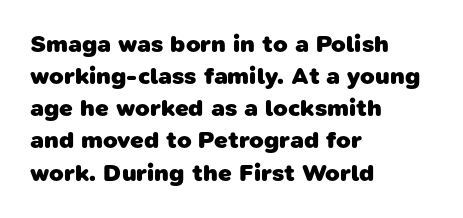
Each glyph is drawn with heavy, bold strokes. Compared with typical body copy, the letter spacing here is the same. Regarding leading, the lines here are spaced in the standard way. Where is the straight margin? On the left. Descenders hang freely into open space.
